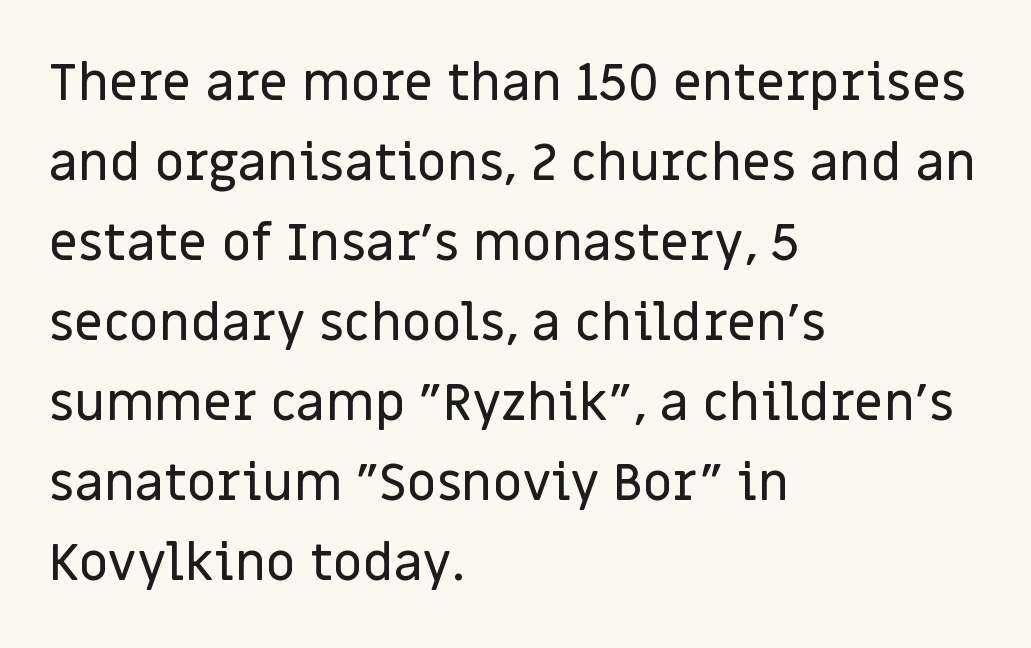
{"serif": "no", "italic": "no", "width": "normal", "stroke_contrast": "low", "x_height": "large", "monospaced": "no", "underline": "no", "align": "left", "line_spacing": "normal", "line_spacing_ratio": 1.54, "letter_spacing": "normal", "letter_spacing_em": 0.0, "glyph_px": 52}
